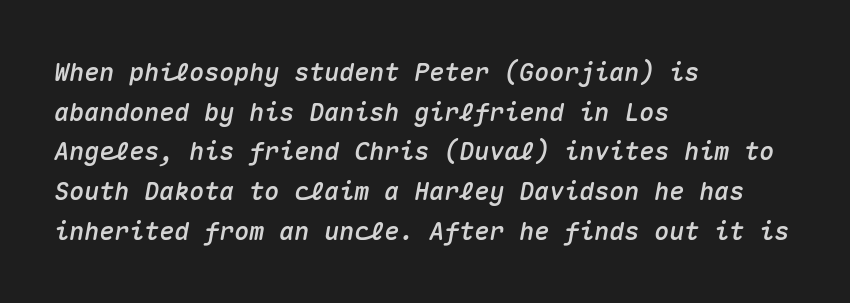
Q: Is the text italic (slanted)? A: Yes, it leans right by about 10 degrees.
Q: Is the text underlined? A: No.
Q: How is the paragraph aligned? A: Left-aligned.
Q: Is the spacing between letters normal or unusually wide? A: Normal.
Q: Is the spacing between lines tight, normal or loose? A: Normal.
